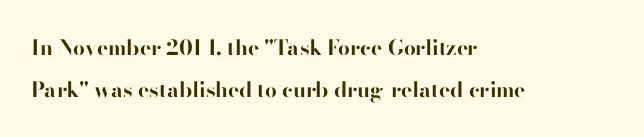
The image shows 21 px bold type, upright; set left-aligned, loose line spacing (1.99x), normal letter spacing, not underlined.
